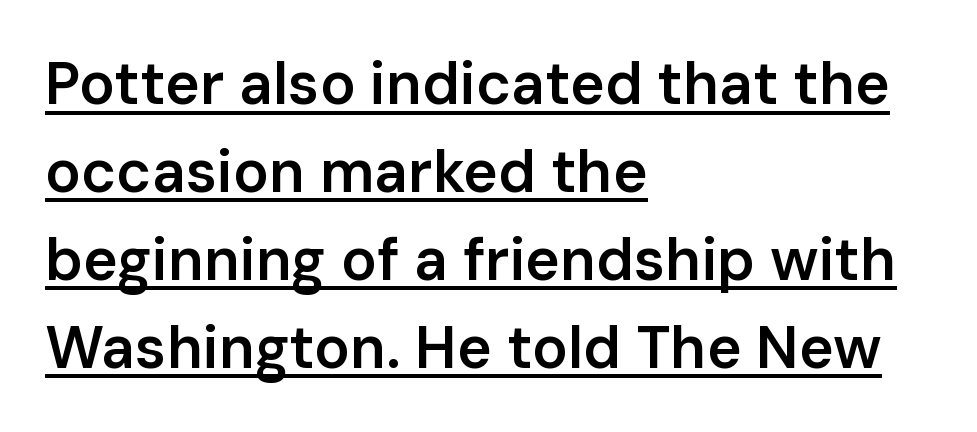
{"serif": "no", "italic": "no", "bold": "semi", "weight": "semibold", "width": "normal", "stroke_contrast": "low", "x_height": "medium", "monospaced": "no", "underline": "yes", "align": "left", "line_spacing": "normal", "line_spacing_ratio": 1.49, "letter_spacing": "normal", "letter_spacing_em": 0.0, "glyph_px": 59}
